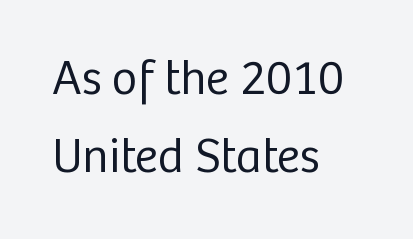
Looks like regular typesetting: each glyph gets only the width it needs. These lines are composed in type without serifs. Characters follow at the spacing the type designer built in. A quiet, ordinary-to-light weight characterises the typeface. Regular leading. Glance below the letters and you will spot only blank space.
